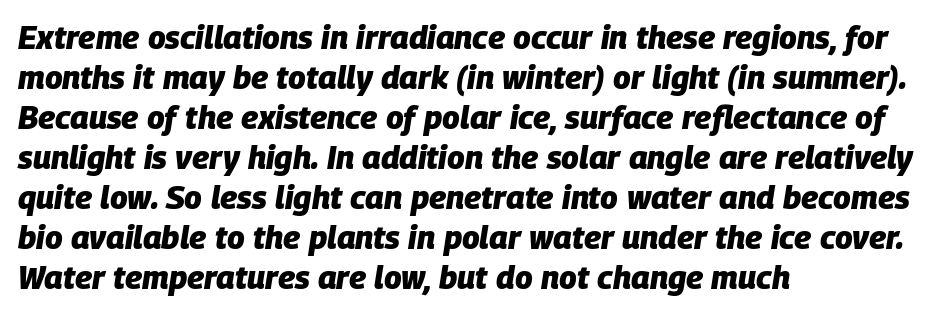
Q: Is the text bold? A: Yes.
Q: Is the text italic (slanted)? A: Yes, it leans right by about 9 degrees.
Q: Is the text underlined? A: No.
Q: How is the paragraph aligned? A: Left-aligned.
Q: Is the spacing between letters normal or unusually wide? A: Normal.
Q: Is the spacing between lines tight, normal or loose? A: Normal.
Q: Width (condensed, normal, or wide)? A: Normal.
Q: Stroke contrast? A: Low.
Q: x-height? A: Large.
Q: Monospaced? A: No.
